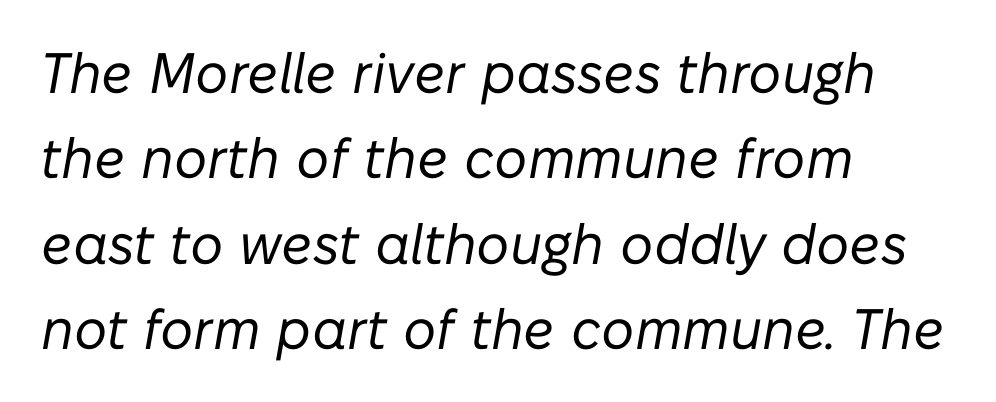
Q: Is the text bold? A: No.
Q: Is the text italic (slanted)? A: Yes, it leans right by about 10 degrees.
Q: Is the text underlined? A: No.
Q: How is the paragraph aligned? A: Left-aligned.
Q: Is the spacing between letters normal or unusually wide? A: Normal.
Q: Is the spacing between lines tight, normal or loose? A: Normal.
Q: Width (condensed, normal, or wide)? A: Normal.
Q: Stroke contrast? A: Low.
Q: x-height? A: Medium.
Q: Monospaced? A: No.
